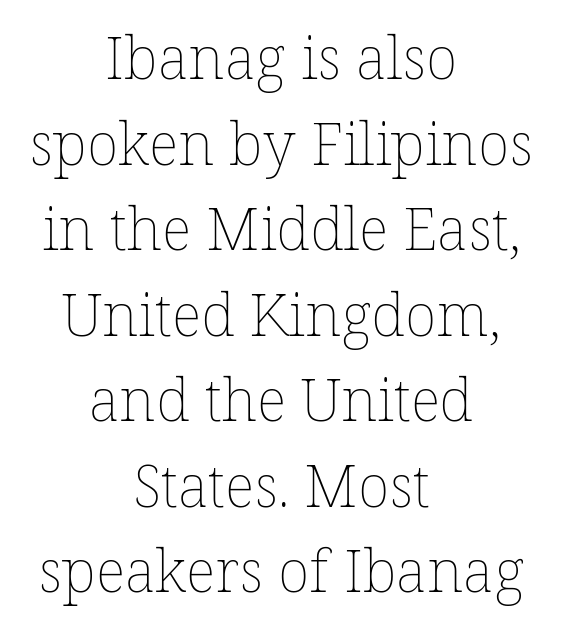
{"italic": "no", "bold": "no", "weight": "thin", "width": "normal", "stroke_contrast": "low", "x_height": "medium", "monospaced": "no", "underline": "no", "align": "center", "line_spacing": "normal", "line_spacing_ratio": 1.45, "letter_spacing": "normal", "letter_spacing_em": 0.0, "glyph_px": 59}
